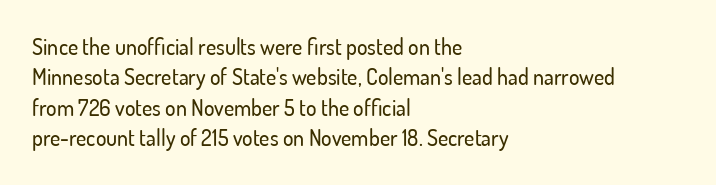
{"italic": "no", "underline": "no", "align": "left", "line_spacing": "normal", "line_spacing_ratio": 1.38, "letter_spacing": "normal", "letter_spacing_em": 0.0, "glyph_px": 22}
